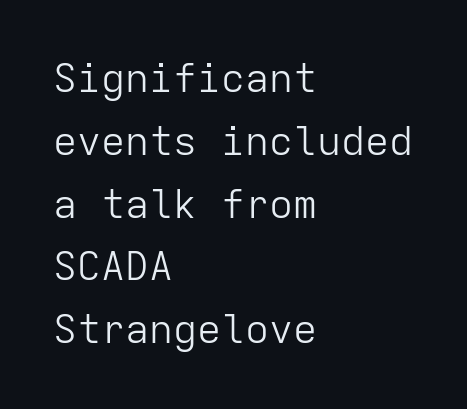
The image shows 40 px light sans-serif type, upright, monospaced; set left-aligned, normal line spacing (1.57x), normal letter spacing, not underlined; low stroke contrast and a medium x-height.
